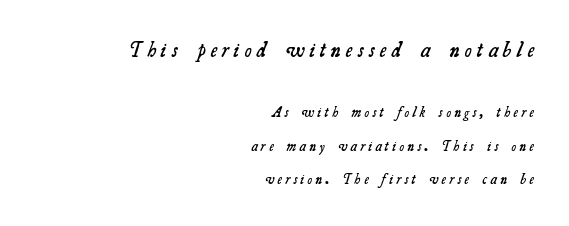
{"bold": "semi", "underline": "no", "align": "right", "line_spacing": "loose", "line_spacing_ratio": 2.4, "letter_spacing": "wide", "letter_spacing_em": 0.25, "larger_block": "first", "size_ratio": 1.5, "glyph_px": 21}
